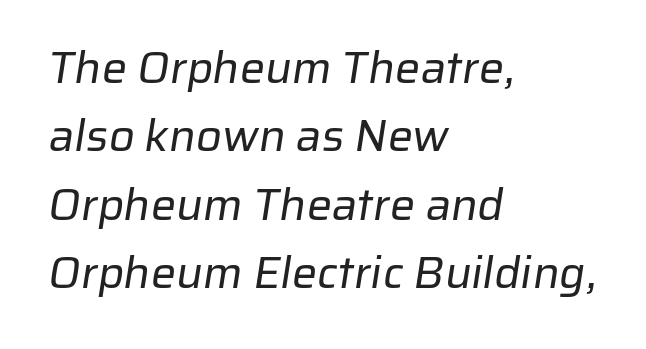
Q: Is the text bold? A: No.
Q: Is the typeface a serif or a sans-serif typeface? A: Sans-serif.
Q: Is the text underlined? A: No.
Q: How is the paragraph aligned? A: Left-aligned.
Q: Is the spacing between letters normal or unusually wide? A: Normal.
Q: Is the spacing between lines tight, normal or loose? A: Normal.
Q: Width (condensed, normal, or wide)? A: Normal.
Q: Stroke contrast? A: Low.
Q: x-height? A: Medium.
Q: Monospaced? A: No.
